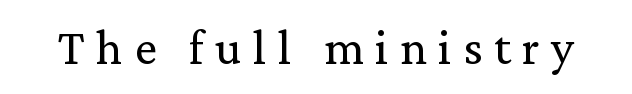
The image shows 50 px regular-weight serif type, upright; set unusually wide letter spacing (+0.23 em), not underlined; low stroke contrast and a medium x-height.
